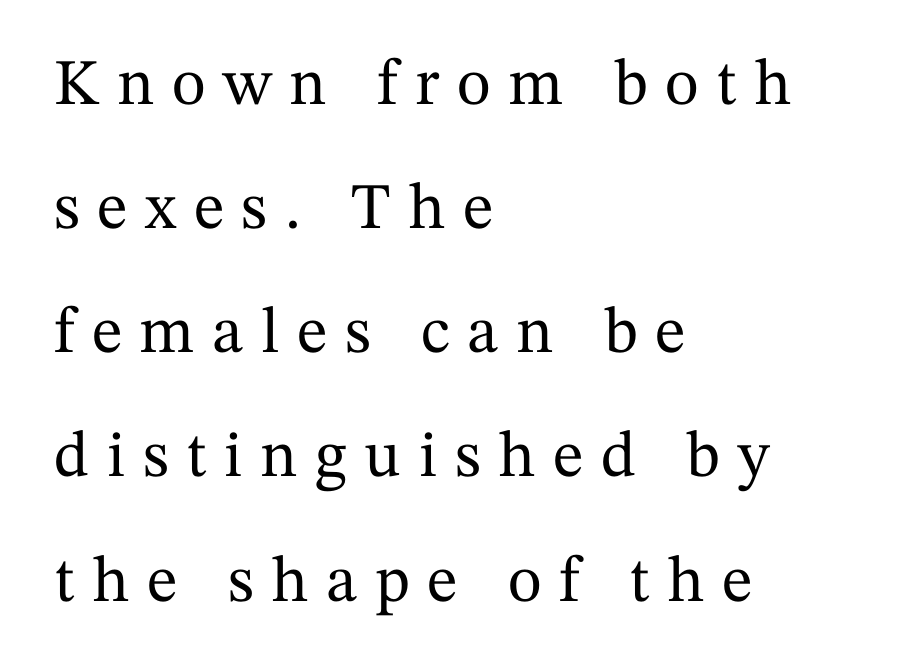
Each new line begins a long way beneath the previous one. The passage shown is typed in a proportional face where columns would drift. Style check: upright. Check under the words: just untouched page. The lines are quadded left.
